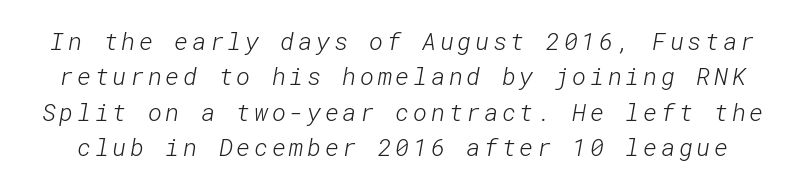
The image shows 24 px text type; set normal line spacing (1.47x), not underlined.
